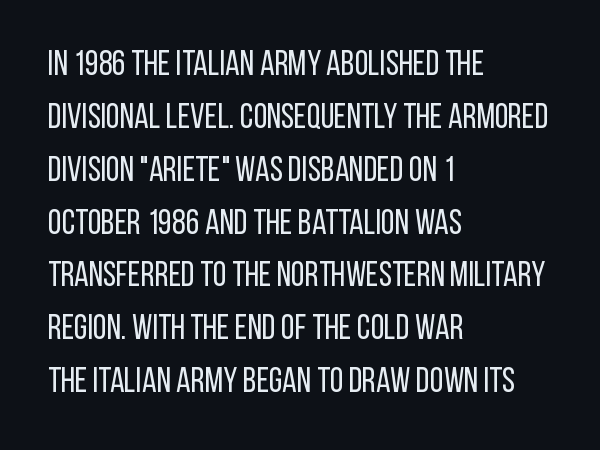
Q: Is the text bold? A: No.
Q: Is the text italic (slanted)? A: No, it is upright.
Q: Is the typeface a serif or a sans-serif typeface? A: Sans-serif.
Q: Is the text underlined? A: No.
Q: How is the paragraph aligned? A: Left-aligned.
Q: Is the spacing between letters normal or unusually wide? A: Normal.
Q: Is the spacing between lines tight, normal or loose? A: Normal.
Q: Width (condensed, normal, or wide)? A: Condensed.
Q: Stroke contrast? A: Low.
Q: x-height? A: Large.
Q: Monospaced? A: No.
